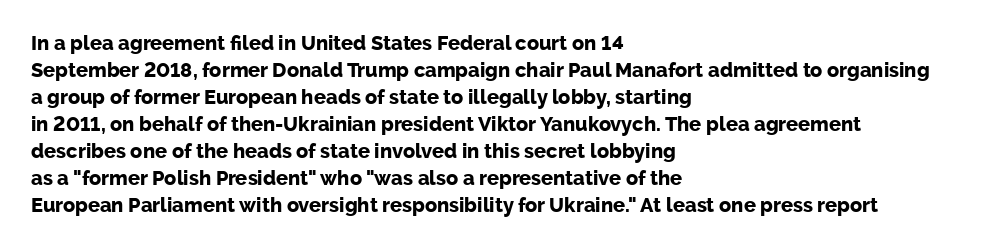
Q: Is the text bold? A: Yes.
Q: Is the text italic (slanted)? A: No, it is upright.
Q: Is the text underlined? A: No.
Q: How is the paragraph aligned? A: Left-aligned.
Q: Is the spacing between letters normal or unusually wide? A: Normal.
Q: Is the spacing between lines tight, normal or loose? A: Normal.
